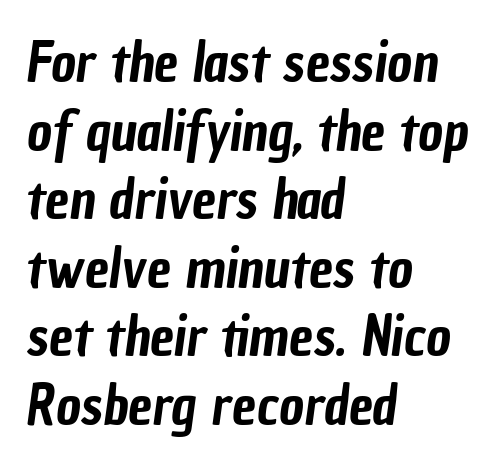
{"serif": "no", "width": "condensed", "stroke_contrast": "low", "x_height": "medium", "monospaced": "no", "underline": "no", "align": "left", "line_spacing": "normal", "line_spacing_ratio": 1.27, "letter_spacing": "normal", "letter_spacing_em": 0.0, "glyph_px": 54}
